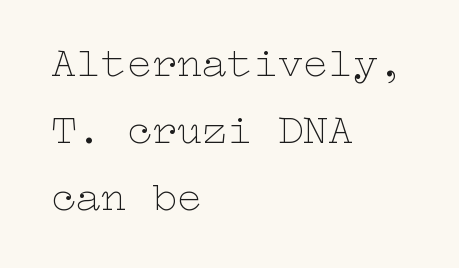
The vertical gap from one line to the next is medium. Teacher's note: observe the even left margin — that is flush-left alignment. The gap between lines stays unmarked. Each word holds together tightly as a unit, with standard inter-letter gaps. Rendered with straight, roman letterforms.
